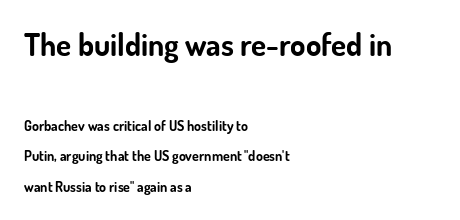
The image shows 31 px bold sans-serif type, upright; set left-aligned, loose line spacing (2.17x), normal letter spacing, not underlined; the first (top) block is 2.21x larger; low stroke contrast and a small x-height.
